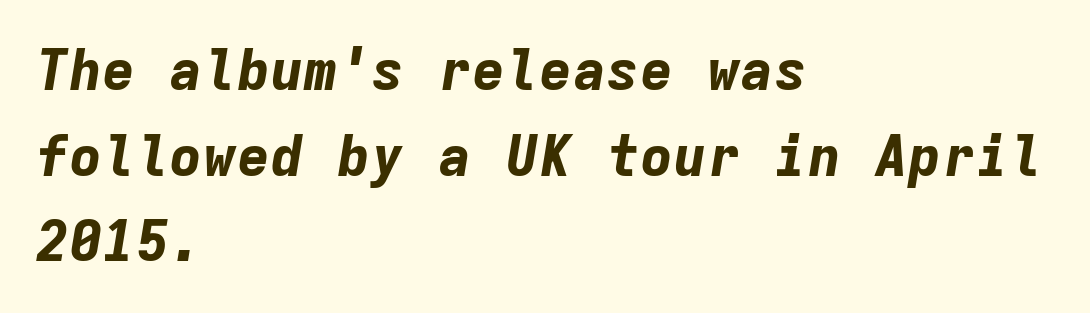
Fixed-width glyphs throughout — classic coding-font behaviour. The typesetting leans heavy: a genuine bold. The rendering applies a slant to the glyphs. Summary of vertical rhythm: regular, with standard interline spacing.
